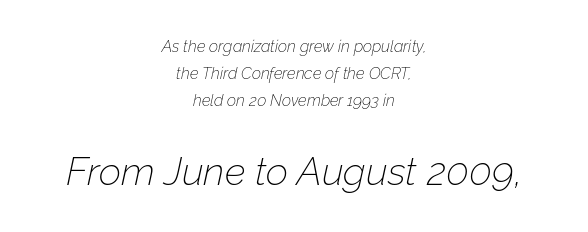
{"italic": "yes", "lean": "right", "slant_degrees": 12, "bold": "no", "weight": "thin", "width": "normal", "stroke_contrast": "low", "x_height": "medium", "monospaced": "no", "underline": "no", "align": "center", "line_spacing": "normal", "line_spacing_ratio": 1.69, "letter_spacing": "normal", "letter_spacing_em": 0.0, "larger_block": "second", "size_ratio": 2.44, "glyph_px": 39}
